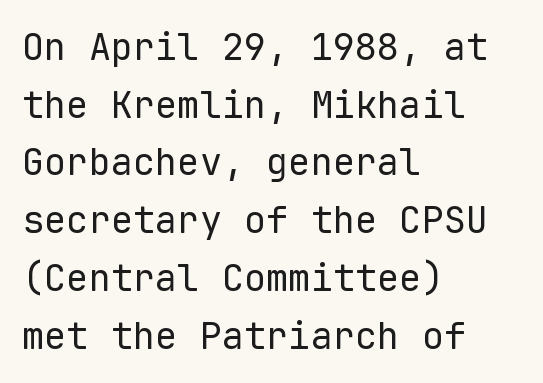
The image shows 37 px regular-weight sans-serif type, upright, monospaced; set left-aligned, normal line spacing (1.56x), normal letter spacing, not underlined; low stroke contrast and a medium x-height.
